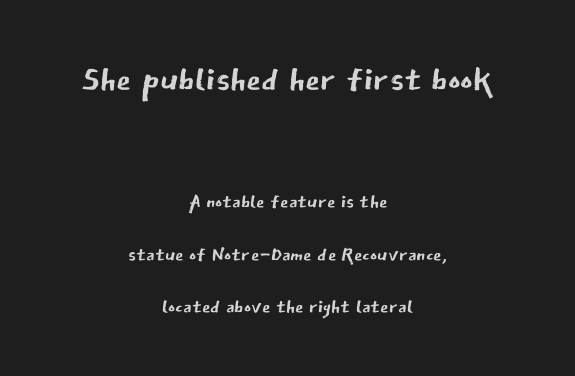
Q: Is the text bold? A: No.
Q: Is the text italic (slanted)? A: No, it is upright.
Q: Is the typeface a serif or a sans-serif typeface? A: Sans-serif.
Q: Is the text underlined? A: No.
Q: How is the paragraph aligned? A: Centered.
Q: Is the spacing between letters normal or unusually wide? A: Normal.
Q: Is the spacing between lines tight, normal or loose? A: Loose.
Q: Which block of text is set in a larger size, the first (top) or the second (bottom)? A: The first (top) one.
Q: Width (condensed, normal, or wide)? A: Normal.
Q: Stroke contrast? A: Low.
Q: x-height? A: Medium.
Q: Monospaced? A: No.
